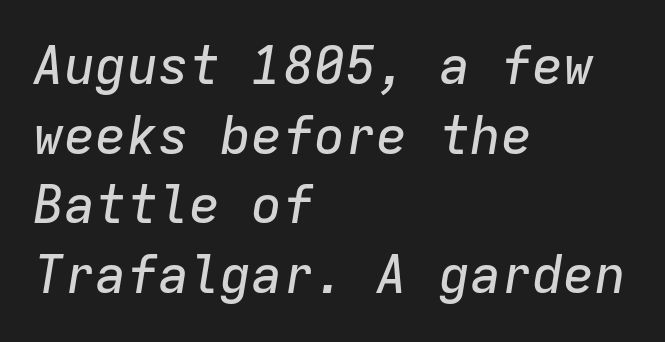
The image shows 52 px text type, italic (leaning right), monospaced; set left-aligned, normal line spacing (1.34x), normal letter spacing, not underlined; low stroke contrast and a medium x-height.
